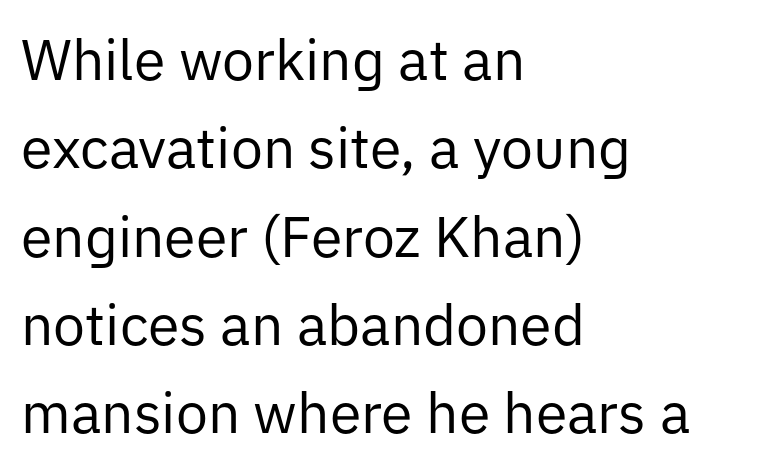
These lines are rendered in a variable-pitch font. Compared with typical paragraphs, the rows here are spaced about the same. Nothing heavy about these letters — not bold at all. These lines are composed in type without serifs. Short and long lines alike share a common starting point at left. Rule under the text: the space is simply empty.
